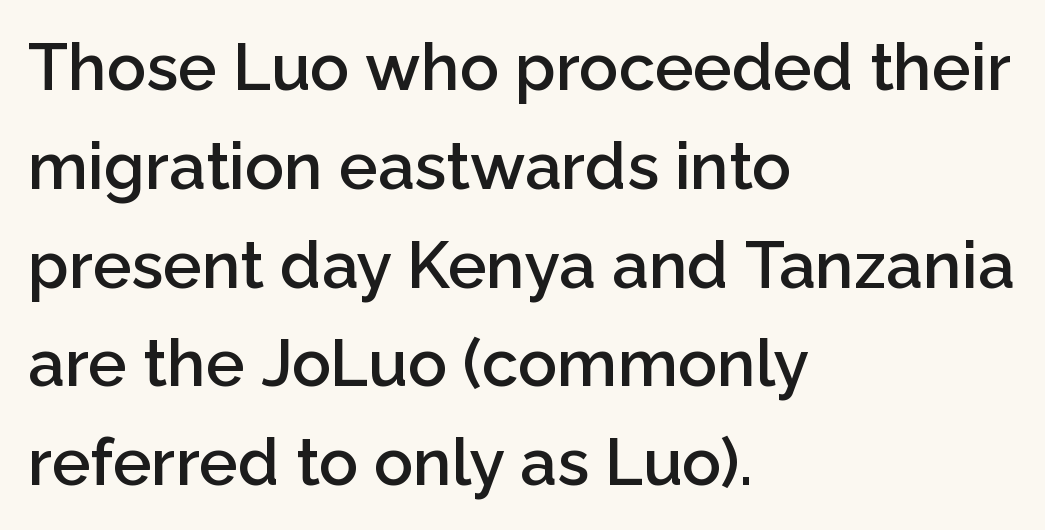
Q: Is the text bold? A: Semi-bold.
Q: Is the text italic (slanted)? A: No, it is upright.
Q: Is the typeface a serif or a sans-serif typeface? A: Sans-serif.
Q: Is the text underlined? A: No.
Q: How is the paragraph aligned? A: Left-aligned.
Q: Is the spacing between letters normal or unusually wide? A: Normal.
Q: Is the spacing between lines tight, normal or loose? A: Normal.
Q: Width (condensed, normal, or wide)? A: Normal.
Q: Stroke contrast? A: Low.
Q: x-height? A: Medium.
Q: Monospaced? A: No.
